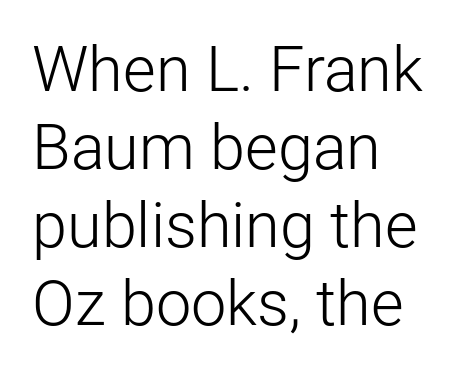
{"serif": "no", "italic": "no", "bold": "no", "weight": "light", "width": "normal", "stroke_contrast": "low", "x_height": "medium", "monospaced": "no", "underline": "no", "align": "left", "line_spacing_ratio": 1.24, "letter_spacing": "normal", "letter_spacing_em": 0.0, "glyph_px": 63}
